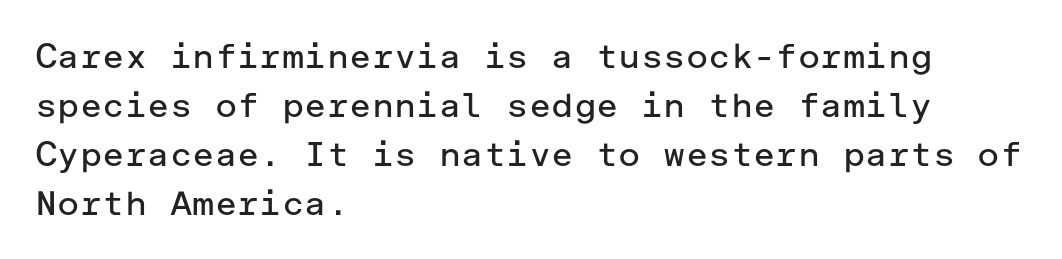
A classic flush-left, rag-right setting is used for this passage. Italic: no, the glyphs are upright roman. I'd call this a sans setting — the letters go barefoot. Each row of text sits above clean, open space. Caption: face not bold, strokes unweighted. A typesetter would call this leading conventional body-copy spacing.
